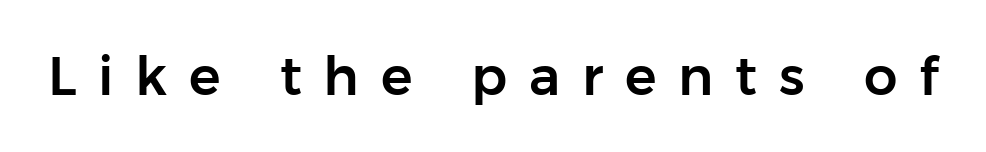
The image shows 53 px sans-serif type, upright; set unusually wide letter spacing (+0.41 em), not underlined; low stroke contrast and a medium x-height.
